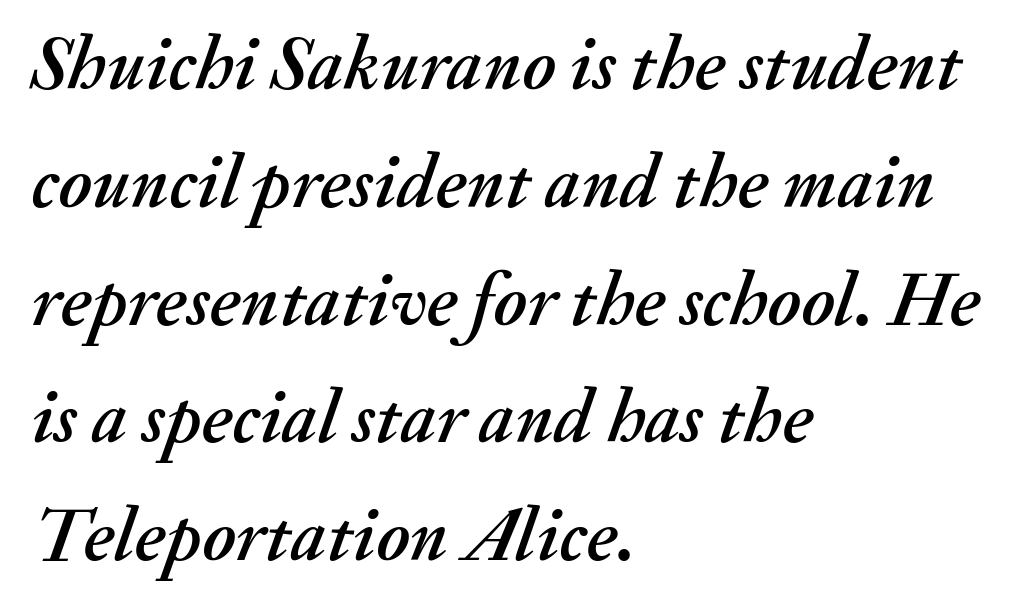
The image shows 76 px text type, italic (leaning right); set left-aligned, normal line spacing (1.55x), normal letter spacing, not underlined; medium stroke contrast and a small x-height.
